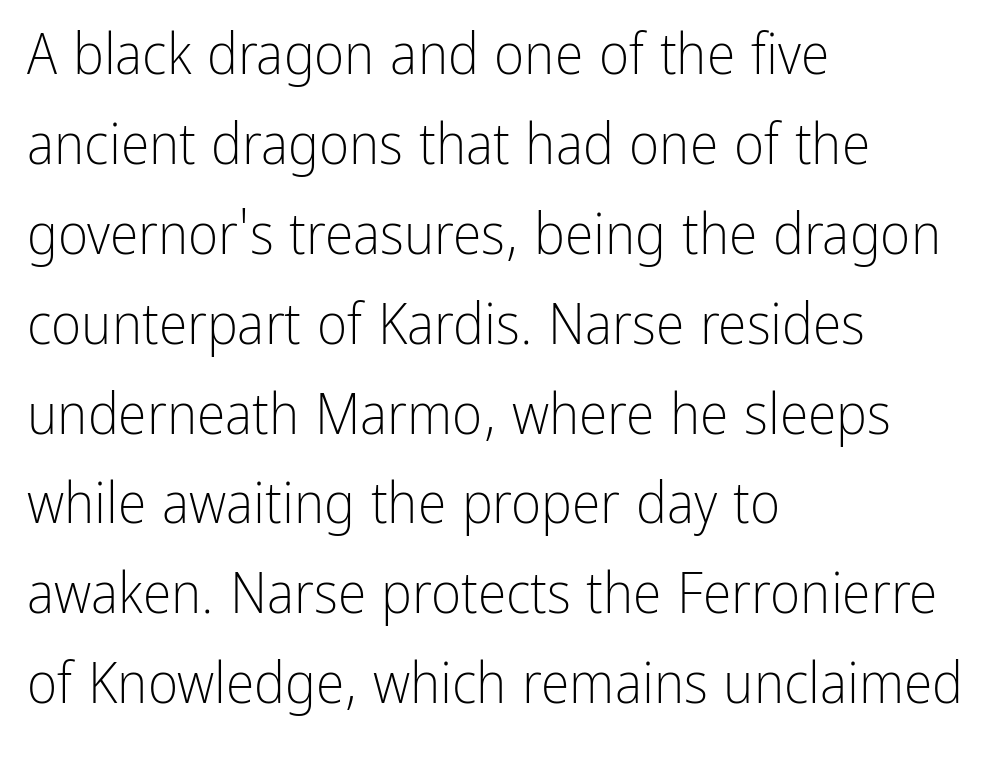
{"serif": "no", "italic": "no", "bold": "no", "weight": "light", "width": "condensed", "stroke_contrast": "low", "x_height": "medium", "monospaced": "no", "underline": "no", "align": "left", "line_spacing": "normal", "line_spacing_ratio": 1.55, "letter_spacing": "normal", "letter_spacing_em": 0.0, "glyph_px": 58}
